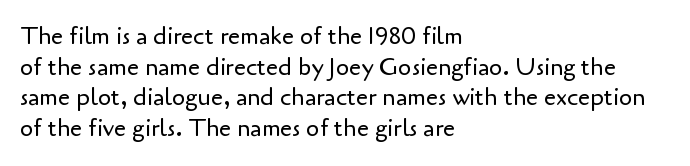
Is the type heavy? It reads as light-to-regular instead. Leftover space on each line is placed entirely after the last word. Characters follow at the spacing the type designer built in. The passage shown stacks its lines at a standard gap.
